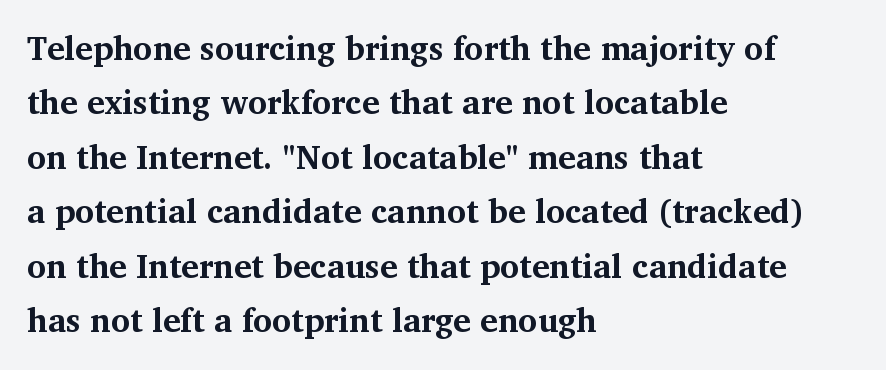
Plain, unruled lines of type. Observe the serifs anchoring each vertical stroke in this sample. Note the varied advance widths — an 'i' is clearly narrower than an 'm'. The ragged edge is on the right, which tells us the setting is flush left. Heft: maximum for text — a bold.
